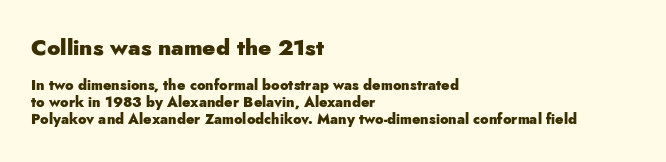
The image shows 22 px bold type, upright; set left-aligned, line spacing 1.21x, normal letter spacing, not underlined; the first (top) block is 1.57x larger.
